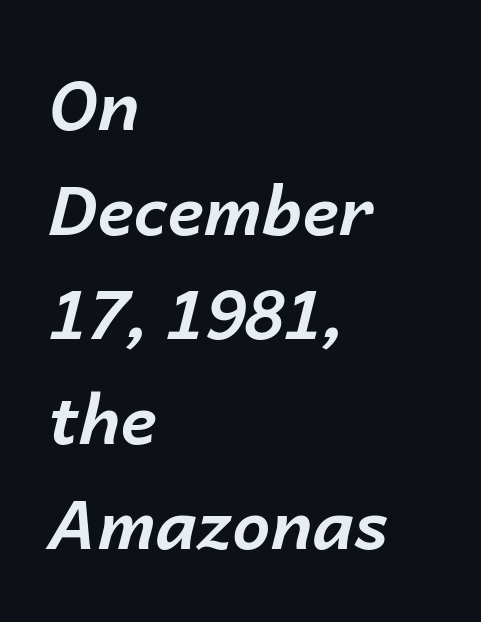
Q: Is the text bold? A: Yes.
Q: Is the text italic (slanted)? A: Yes, it leans right by about 14 degrees.
Q: Is the text underlined? A: No.
Q: How is the paragraph aligned? A: Left-aligned.
Q: Is the spacing between letters normal or unusually wide? A: Normal.
Q: Is the spacing between lines tight, normal or loose? A: Normal.
Q: Width (condensed, normal, or wide)? A: Normal.
Q: Stroke contrast? A: Low.
Q: x-height? A: Medium.
Q: Monospaced? A: No.
